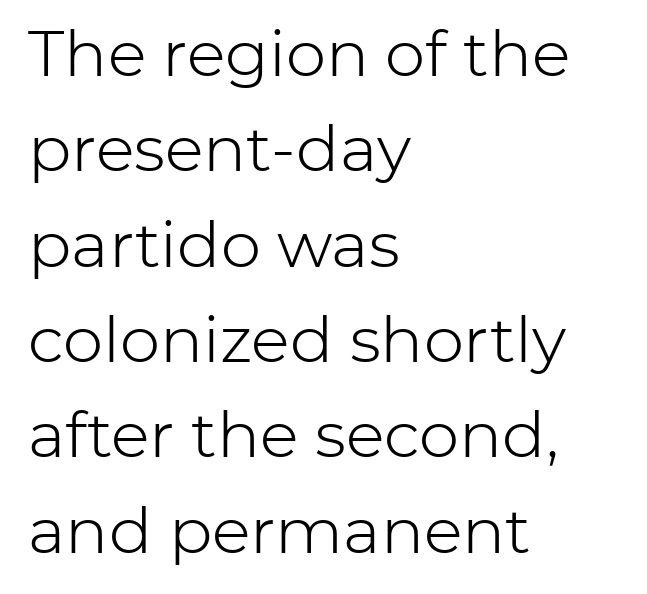
Only glyphs here, with clear space below each row. Upright lettering throughout. Note the varied advance widths — an 'i' is clearly narrower than an 'm'. The type is set solid horizontally, with unmodified tracking. One glance says typical: line gaps are just what's usual. The lines are quadded left.
